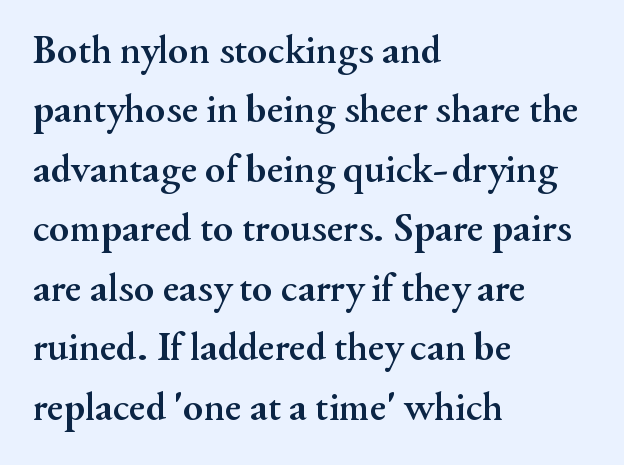
The image shows 41 px semibold serif type, upright; set left-aligned, normal line spacing (1.45x), normal letter spacing, not underlined; medium stroke contrast and a small x-height.
